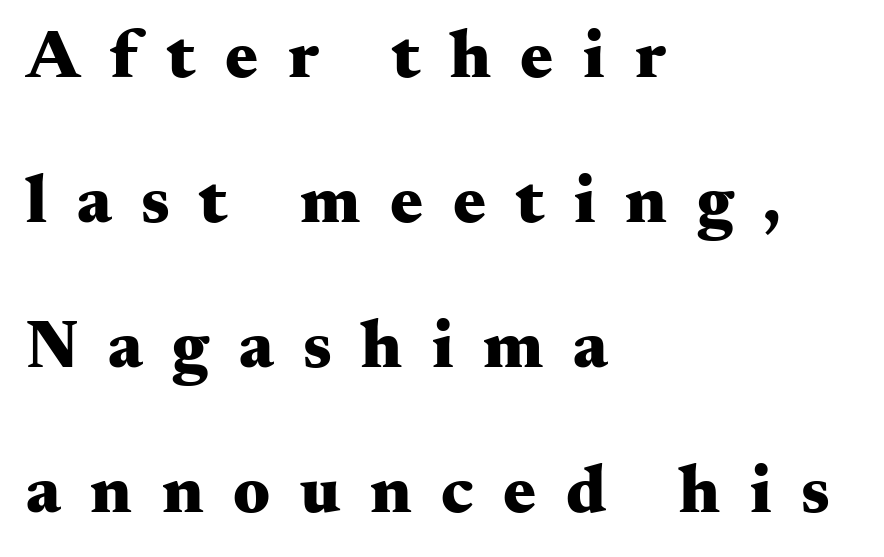
The image shows 69 px heavy, wide serif type, upright; set left-aligned, loose line spacing (2.1x), unusually wide letter spacing (+0.43 em), not underlined; medium stroke contrast and a small x-height.
